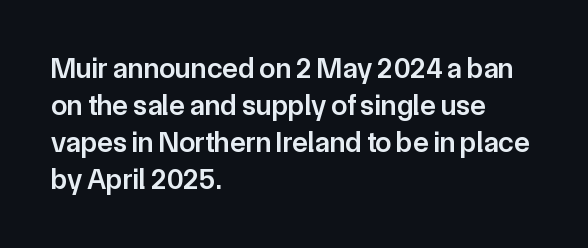
Q: Is the text bold? A: Semi-bold.
Q: Is the text italic (slanted)? A: No, it is upright.
Q: Is the typeface a serif or a sans-serif typeface? A: Sans-serif.
Q: Is the text underlined? A: No.
Q: How is the paragraph aligned? A: Left-aligned.
Q: Is the spacing between letters normal or unusually wide? A: Normal.
Q: Is the spacing between lines tight, normal or loose? A: Normal.
Q: Width (condensed, normal, or wide)? A: Normal.
Q: Stroke contrast? A: Low.
Q: x-height? A: Medium.
Q: Monospaced? A: No.
